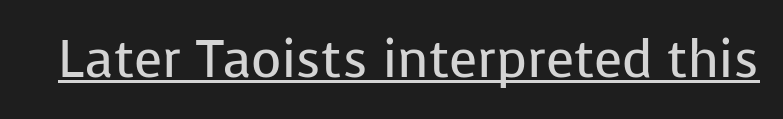
The image shows 52 px regular-weight sans-serif type, upright; set normal letter spacing, underlined; low stroke contrast and a medium x-height.
